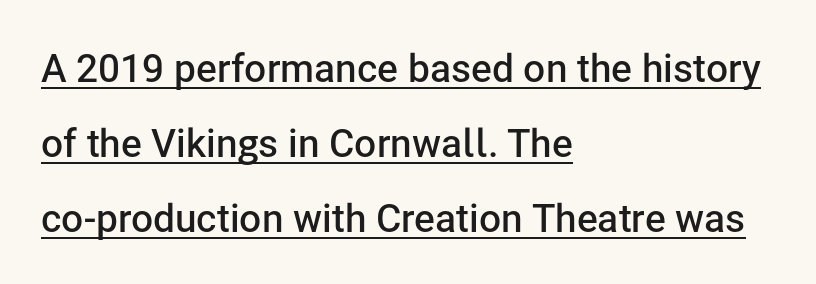
The image shows 39 px semibold sans-serif type, upright; set left-aligned, loose line spacing (1.92x), normal letter spacing, underlined; low stroke contrast and a medium x-height.
